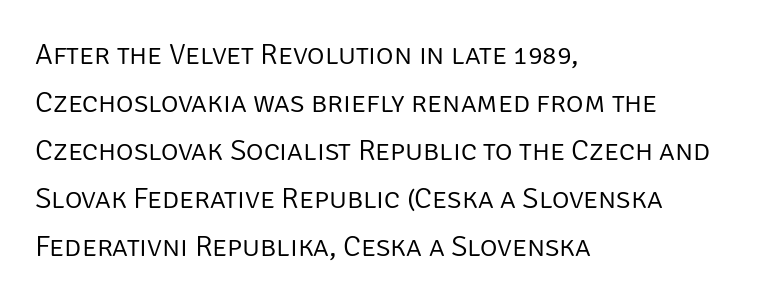
The image shows 30 px light sans-serif type, upright; set left-aligned, normal line spacing (1.6x), normal letter spacing, not underlined; low stroke contrast and a large x-height.
